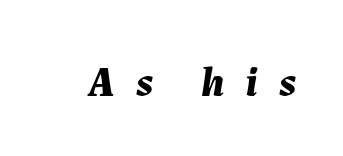
{"italic": "yes", "lean": "right", "slant_degrees": 7, "bold": "yes", "weight": "bold", "width": "normal", "stroke_contrast": "medium", "x_height": "medium", "monospaced": "no", "underline": "no", "letter_spacing": "wide", "letter_spacing_em": 0.49, "glyph_px": 42}
